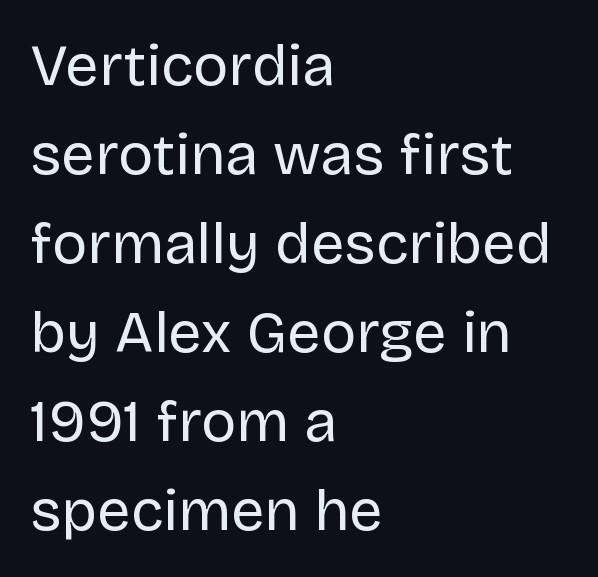
The image shows 59 px regular-weight sans-serif type, upright; set left-aligned, normal line spacing (1.51x), normal letter spacing, not underlined; low stroke contrast and a large x-height.
